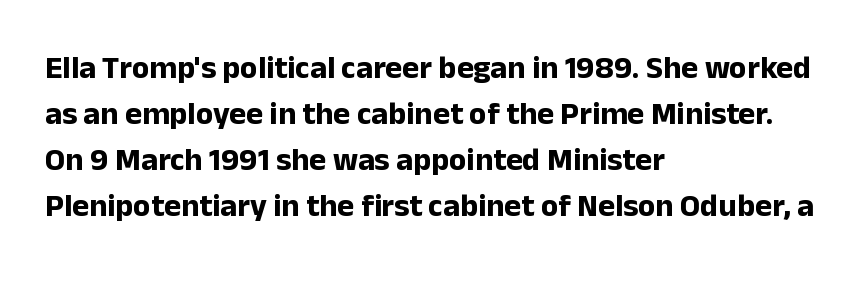
The image shows 32 px bold sans-serif type, upright; set left-aligned, normal line spacing (1.44x), normal letter spacing, not underlined; low stroke contrast and a medium x-height.
